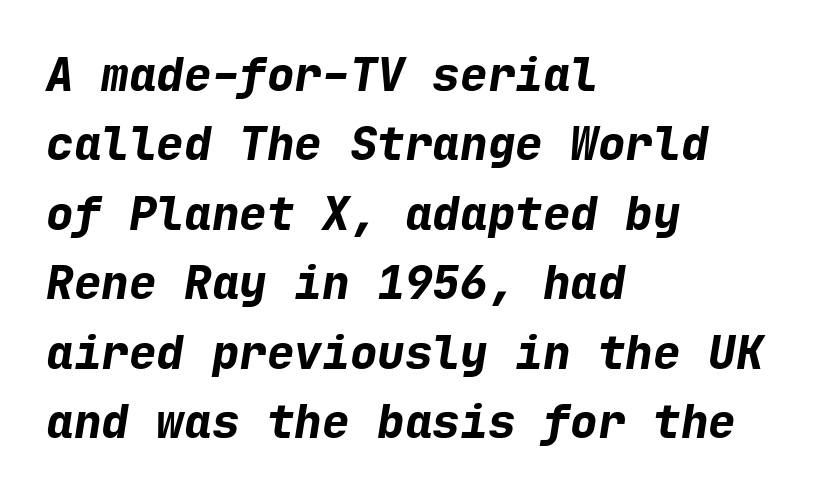
Q: Is the text bold? A: Yes.
Q: Is the text italic (slanted)? A: Yes, it leans right by about 9 degrees.
Q: Is the text underlined? A: No.
Q: How is the paragraph aligned? A: Left-aligned.
Q: Is the spacing between letters normal or unusually wide? A: Normal.
Q: Is the spacing between lines tight, normal or loose? A: Normal.
Q: Width (condensed, normal, or wide)? A: Normal.
Q: Stroke contrast? A: Low.
Q: x-height? A: Medium.
Q: Monospaced? A: Yes.
